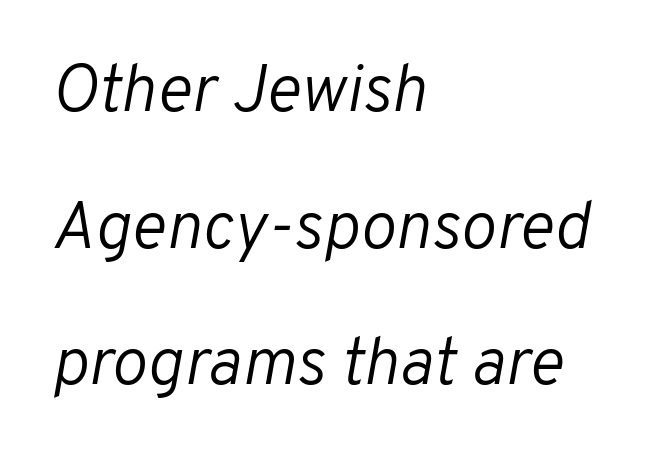
The image shows 67 px light type, italic (leaning right); set left-aligned, loose line spacing (2.04x), normal letter spacing, not underlined; low stroke contrast and a medium x-height.
